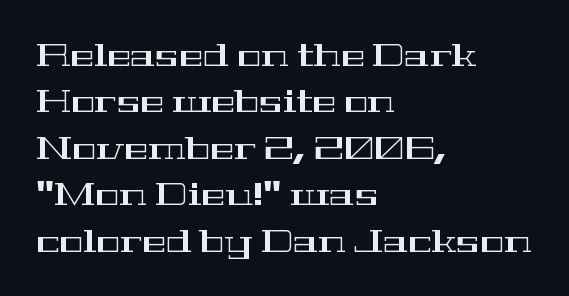
Q: Is the text italic (slanted)? A: No, it is upright.
Q: Is the typeface a serif or a sans-serif typeface? A: Serif.
Q: Is the text underlined? A: No.
Q: How is the paragraph aligned? A: Left-aligned.
Q: Is the spacing between letters normal or unusually wide? A: Normal.
Q: Is the spacing between lines tight, normal or loose? A: Normal.
Q: Width (condensed, normal, or wide)? A: Wide.
Q: Stroke contrast? A: High.
Q: x-height? A: Medium.
Q: Monospaced? A: No.
